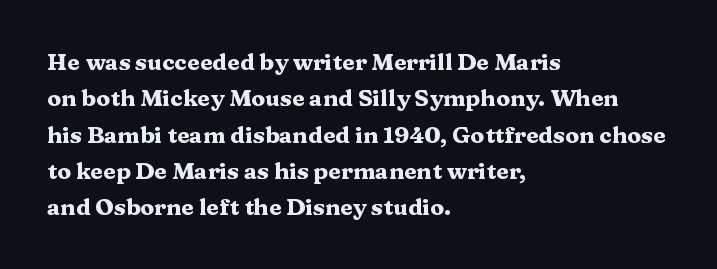
The image shows 23 px bold type, upright; set left-aligned, normal line spacing (1.58x), normal letter spacing, not underlined.
